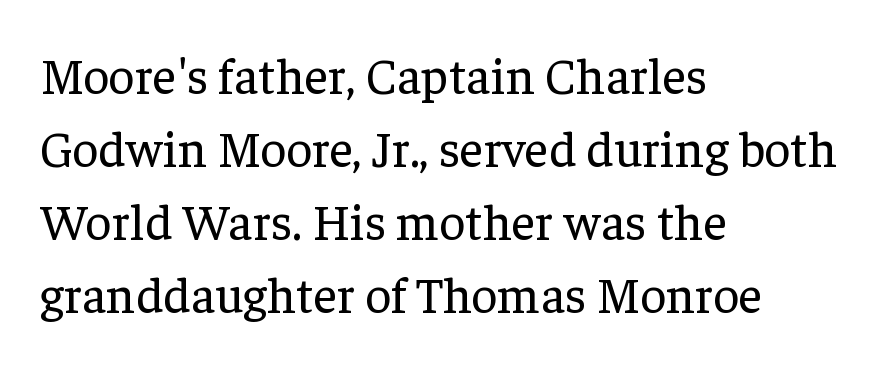
The image shows 51 px regular-weight serif type, upright; set left-aligned, normal line spacing (1.43x), normal letter spacing, not underlined; low stroke contrast and a medium x-height.
